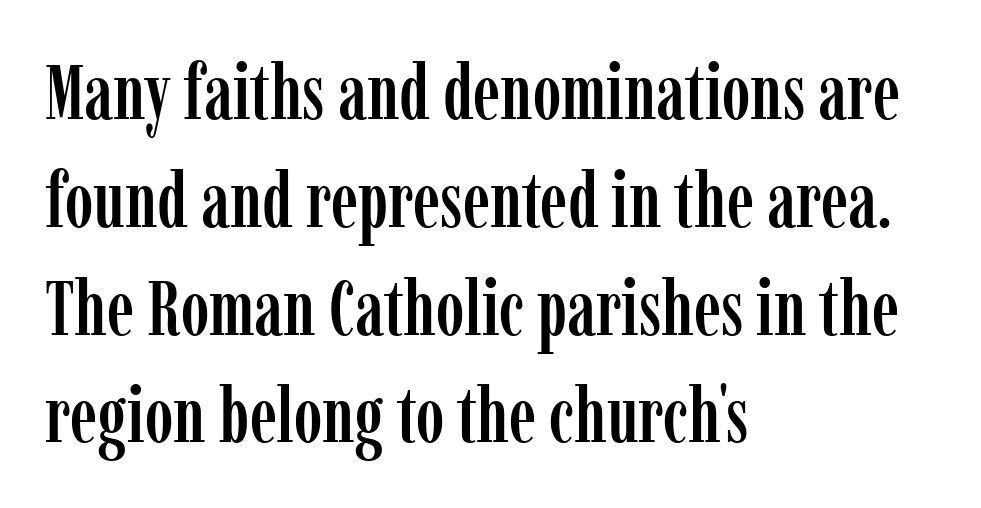
{"serif": "yes", "italic": "no", "width": "condensed", "stroke_contrast": "low", "x_height": "medium", "monospaced": "no", "underline": "no", "align": "left", "line_spacing": "normal", "line_spacing_ratio": 1.4, "letter_spacing": "normal", "letter_spacing_em": 0.0, "glyph_px": 77}
